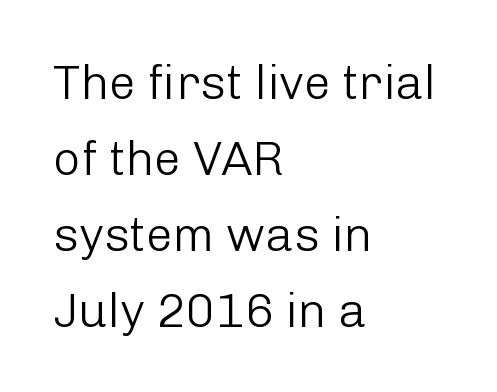
The image shows 48 px light sans-serif type, upright; set left-aligned, normal line spacing (1.58x), normal letter spacing, not underlined; low stroke contrast and a medium x-height.
